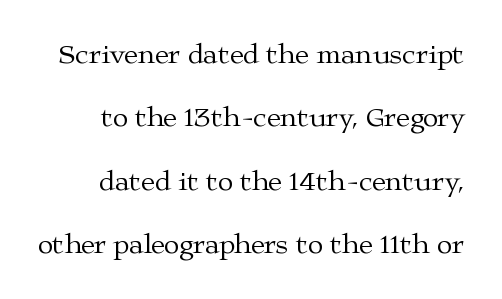
The image shows 28 px regular-weight, wide serif type, upright; set loose line spacing (2.26x), normal letter spacing, not underlined; medium stroke contrast and a medium x-height.
